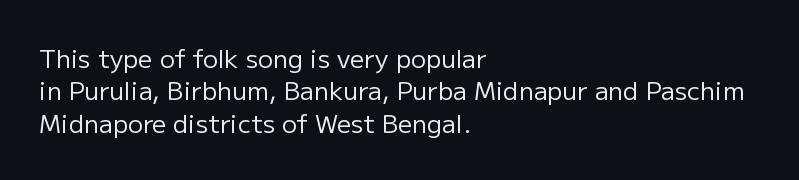
The image shows 25 px text type, upright; set left-aligned, normal line spacing (1.3x), normal letter spacing, not underlined.
